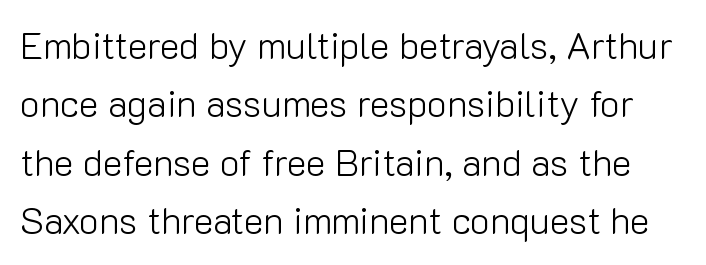
Q: Is the text bold? A: No.
Q: Is the text italic (slanted)? A: No, it is upright.
Q: Is the typeface a serif or a sans-serif typeface? A: Sans-serif.
Q: Is the text underlined? A: No.
Q: Is the spacing between letters normal or unusually wide? A: Normal.
Q: Is the spacing between lines tight, normal or loose? A: Normal.
Q: Width (condensed, normal, or wide)? A: Normal.
Q: Stroke contrast? A: Low.
Q: x-height? A: Medium.
Q: Monospaced? A: No.
